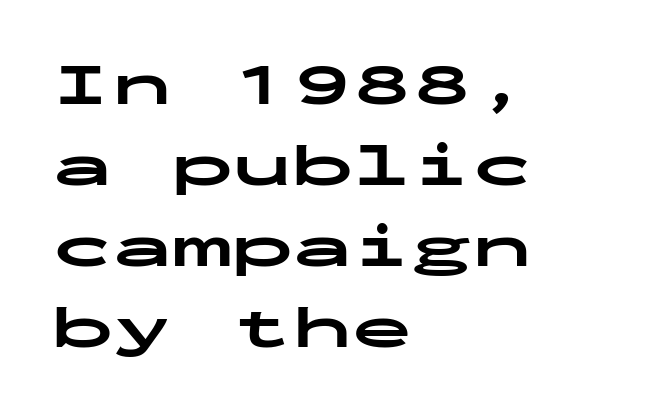
The image shows 60 px bold, wide sans-serif type, upright, monospaced; set left-aligned, normal line spacing (1.35x), normal letter spacing, not underlined; low stroke contrast and a medium x-height.
